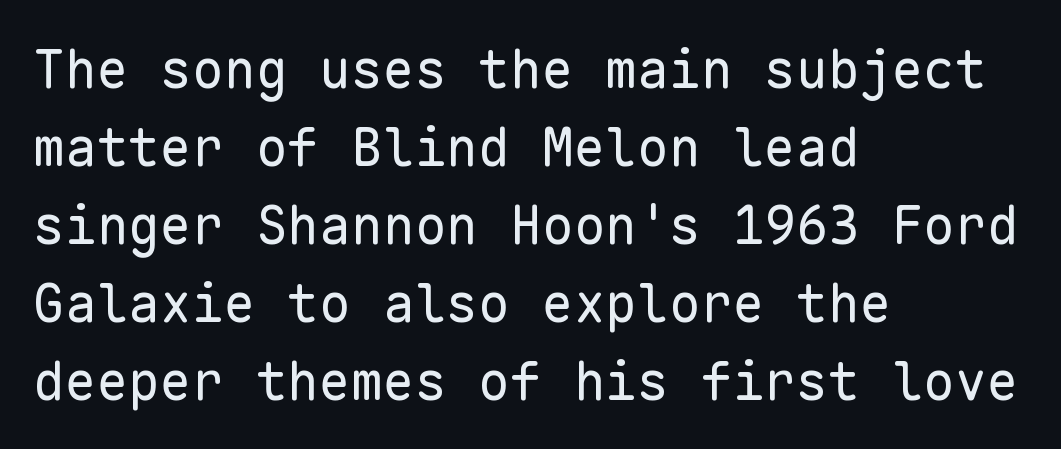
The image shows 53 px regular-weight sans-serif type, upright, monospaced; set left-aligned, normal line spacing (1.47x), normal letter spacing, not underlined; low stroke contrast and a medium x-height.
